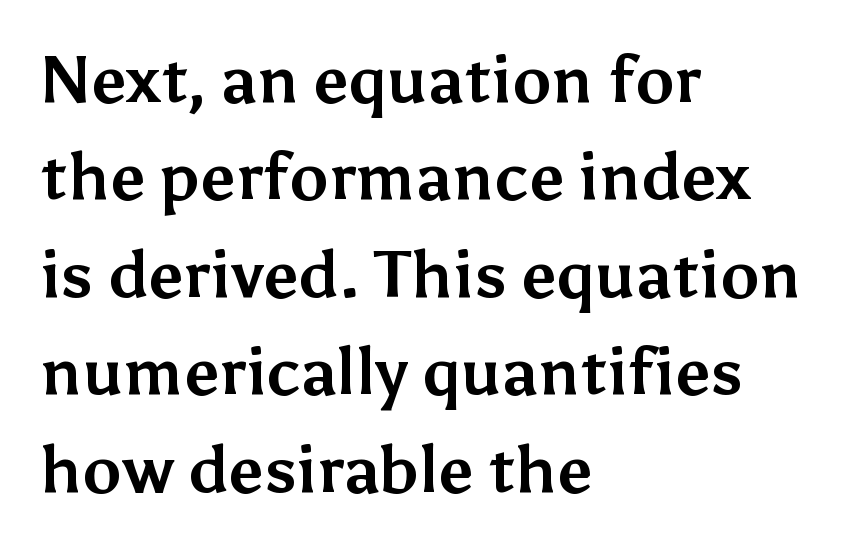
{"serif": "no", "italic": "no", "bold": "yes", "weight": "bold", "width": "normal", "stroke_contrast": "medium", "x_height": "medium", "monospaced": "no", "underline": "no", "align": "left", "line_spacing": "normal", "line_spacing_ratio": 1.5, "letter_spacing": "normal", "letter_spacing_em": 0.0, "glyph_px": 65}
